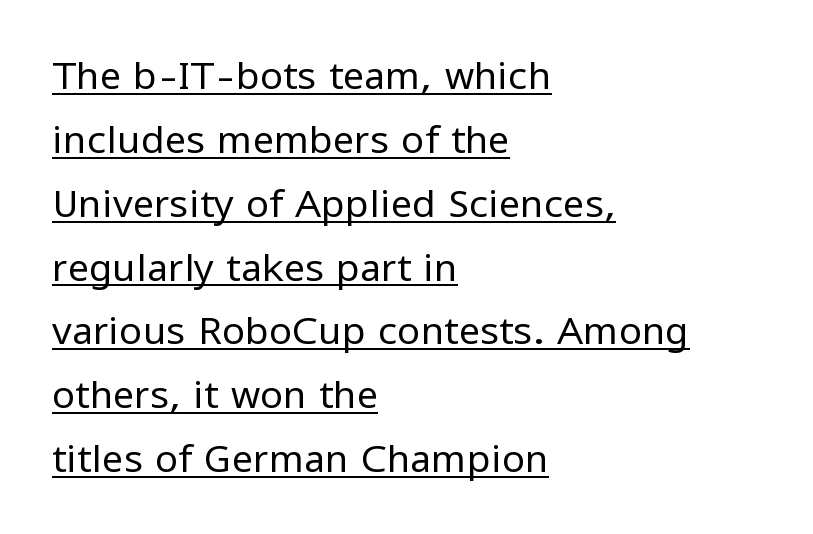
The image shows 38 px regular-weight sans-serif type, upright; set left-aligned, normal line spacing (1.68x), normal letter spacing, underlined; low stroke contrast and a medium x-height.
